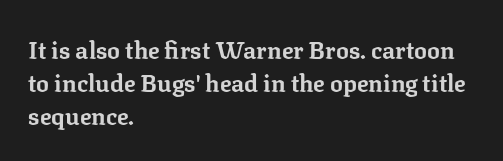
Q: Is the text bold? A: Yes.
Q: Is the text italic (slanted)? A: No, it is upright.
Q: Is the text underlined? A: No.
Q: How is the paragraph aligned? A: Left-aligned.
Q: Is the spacing between letters normal or unusually wide? A: Normal.
Q: Is the spacing between lines tight, normal or loose? A: Normal.
